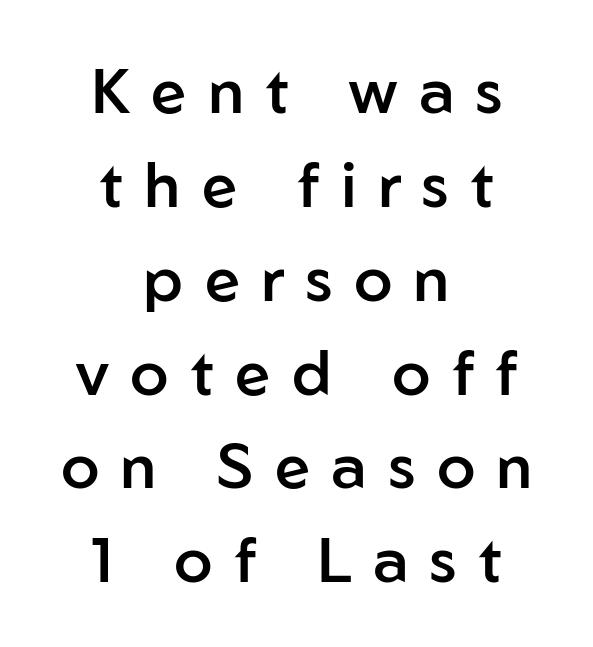
{"serif": "no", "italic": "no", "bold": "semi", "weight": "semibold", "width": "normal", "stroke_contrast": "low", "x_height": "medium", "monospaced": "no", "underline": "no", "align": "center", "line_spacing": "normal", "line_spacing_ratio": 1.49, "letter_spacing": "wide", "letter_spacing_em": 0.34, "glyph_px": 63}
